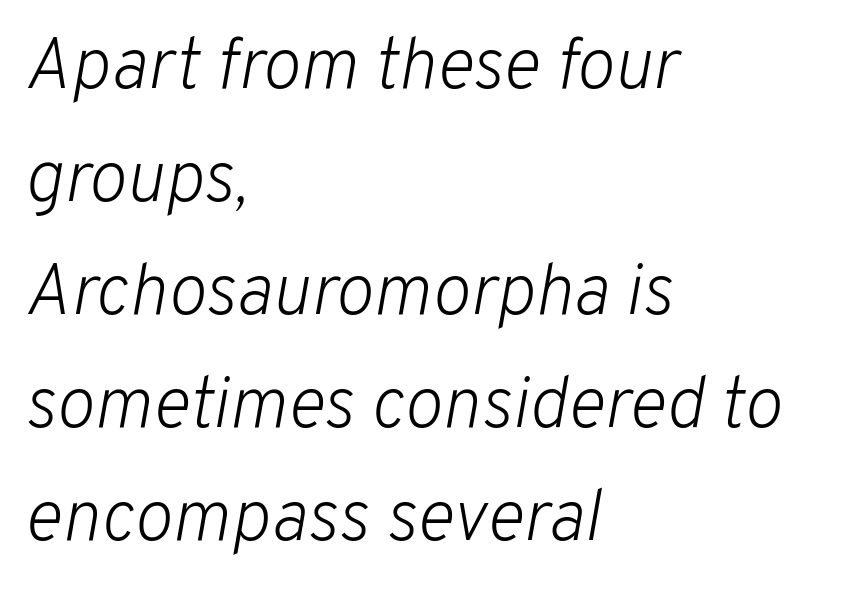
{"italic": "yes", "lean": "right", "slant_degrees": 10, "bold": "no", "weight": "light", "width": "normal", "stroke_contrast": "low", "x_height": "medium", "monospaced": "no", "underline": "no", "align": "left", "line_spacing": "normal", "line_spacing_ratio": 1.57, "letter_spacing": "normal", "letter_spacing_em": 0.0, "glyph_px": 72}
